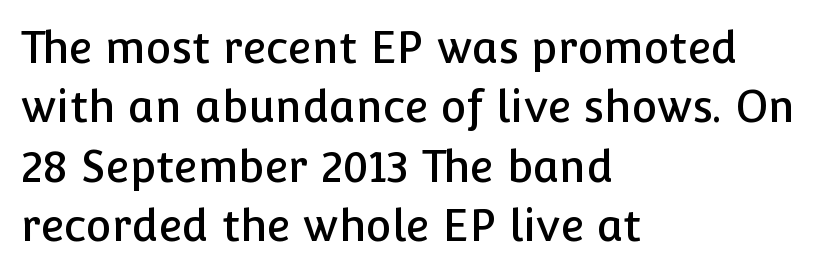
{"serif": "no", "italic": "no", "width": "normal", "stroke_contrast": "low", "x_height": "medium", "monospaced": "no", "underline": "no", "align": "left", "line_spacing": "normal", "line_spacing_ratio": 1.35, "letter_spacing": "normal", "letter_spacing_em": 0.0, "glyph_px": 44}
